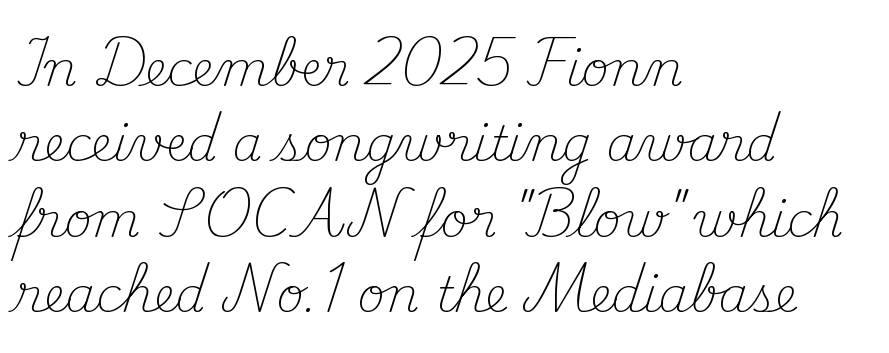
{"serif": "yes", "bold": "no", "weight": "light", "width": "normal", "stroke_contrast": "medium", "x_height": "small", "monospaced": "no", "underline": "no", "align": "left", "line_spacing": "normal", "line_spacing_ratio": 1.57, "letter_spacing": "normal", "letter_spacing_em": 0.0, "glyph_px": 48}
